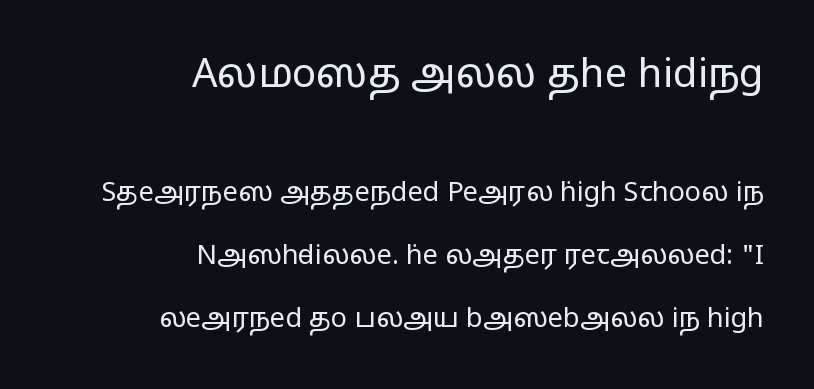
The image shows 40 px regular-weight, wide sans-serif type, upright; set right-aligned, loose line spacing (2.34x), normal letter spacing, not underlined; the first (top) block is 1.48x larger; low stroke contrast and a medium x-height.
